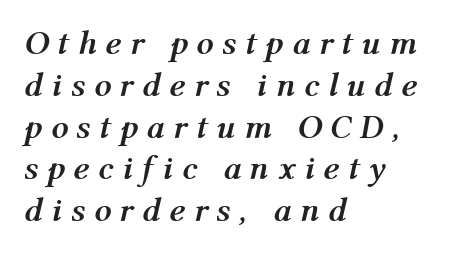
The image shows 34 px semibold type, italic (leaning right); set left-aligned, line spacing 1.23x, unusually wide letter spacing (+0.25 em), not underlined; medium stroke contrast and a medium x-height.
